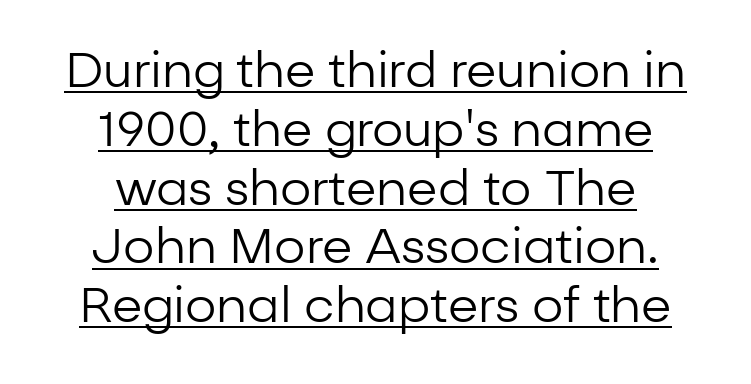
Q: Is the text bold? A: No.
Q: Is the text italic (slanted)? A: No, it is upright.
Q: Is the typeface a serif or a sans-serif typeface? A: Sans-serif.
Q: Is the text underlined? A: Yes.
Q: How is the paragraph aligned? A: Centered.
Q: Is the spacing between letters normal or unusually wide? A: Normal.
Q: Width (condensed, normal, or wide)? A: Normal.
Q: Stroke contrast? A: Low.
Q: x-height? A: Medium.
Q: Monospaced? A: No.
